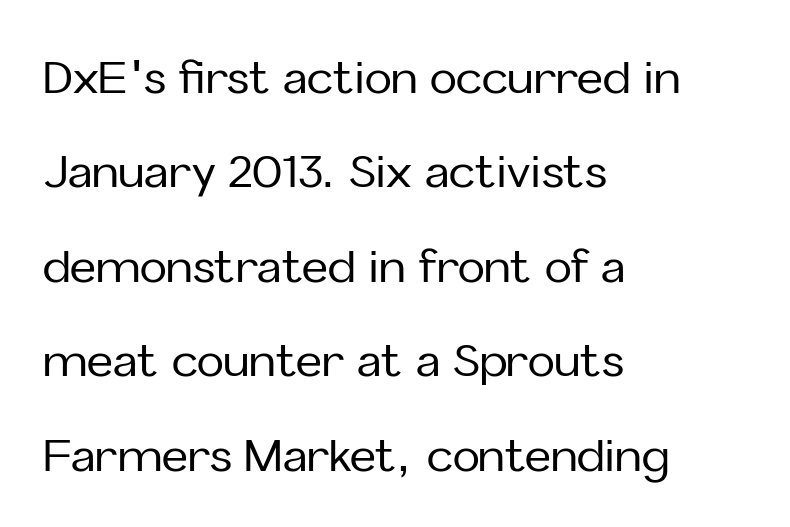
Q: Is the text italic (slanted)? A: No, it is upright.
Q: Is the typeface a serif or a sans-serif typeface? A: Sans-serif.
Q: Is the text underlined? A: No.
Q: How is the paragraph aligned? A: Left-aligned.
Q: Is the spacing between letters normal or unusually wide? A: Normal.
Q: Is the spacing between lines tight, normal or loose? A: Loose.
Q: Width (condensed, normal, or wide)? A: Normal.
Q: Stroke contrast? A: Low.
Q: x-height? A: Medium.
Q: Monospaced? A: No.
